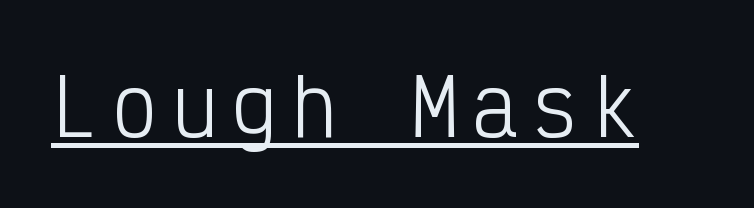
{"serif": "no", "italic": "no", "bold": "no", "weight": "light", "width": "condensed", "stroke_contrast": "low", "x_height": "medium", "monospaced": "yes", "underline": "yes", "glyph_px": 78}
